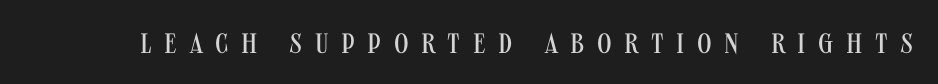
Q: Is the text bold? A: No.
Q: Is the text italic (slanted)? A: No, it is upright.
Q: Is the typeface a serif or a sans-serif typeface? A: Sans-serif.
Q: Is the text underlined? A: No.
Q: Is the spacing between letters normal or unusually wide? A: Unusually wide.
Q: Width (condensed, normal, or wide)? A: Condensed.
Q: Stroke contrast? A: Medium.
Q: x-height? A: Large.
Q: Monospaced? A: No.
